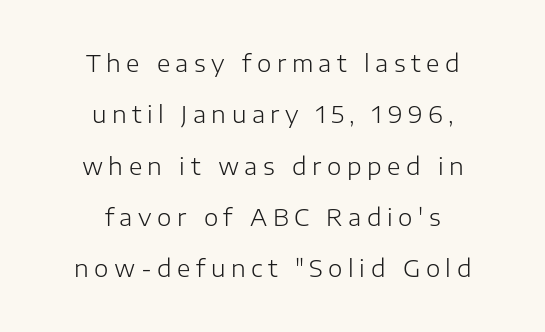
Q: Is the text bold? A: No.
Q: Is the text italic (slanted)? A: No, it is upright.
Q: Is the text underlined? A: No.
Q: How is the paragraph aligned? A: Centered.
Q: Is the spacing between letters normal or unusually wide? A: Unusually wide.
Q: Is the spacing between lines tight, normal or loose? A: Loose.
